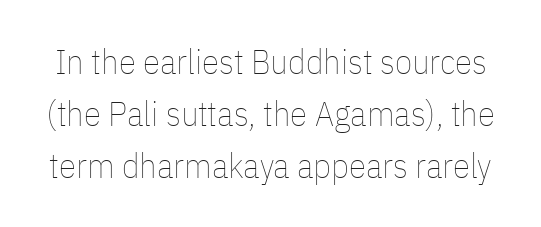
Q: Is the text bold? A: No.
Q: Is the text italic (slanted)? A: No, it is upright.
Q: Is the text underlined? A: No.
Q: Is the spacing between letters normal or unusually wide? A: Normal.
Q: Is the spacing between lines tight, normal or loose? A: Normal.
Q: Width (condensed, normal, or wide)? A: Condensed.
Q: Stroke contrast? A: Low.
Q: x-height? A: Medium.
Q: Monospaced? A: No.
